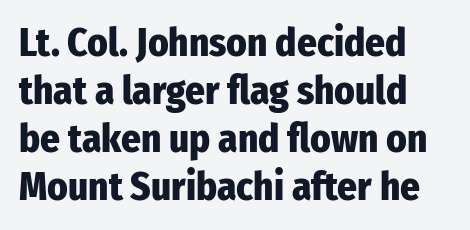
Q: Is the text bold? A: Yes.
Q: Is the text italic (slanted)? A: No, it is upright.
Q: Is the typeface a serif or a sans-serif typeface? A: Sans-serif.
Q: Is the text underlined? A: No.
Q: How is the paragraph aligned? A: Left-aligned.
Q: Is the spacing between letters normal or unusually wide? A: Normal.
Q: Width (condensed, normal, or wide)? A: Condensed.
Q: Stroke contrast? A: Low.
Q: x-height? A: Medium.
Q: Monospaced? A: No.
